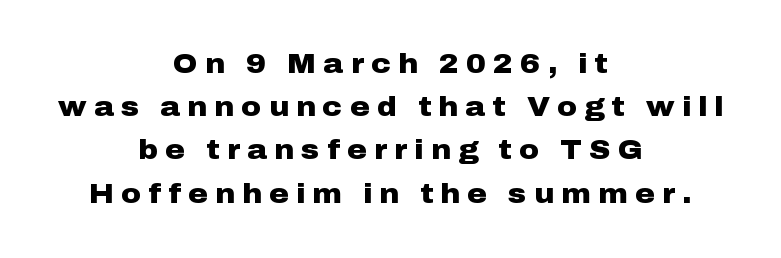
Leading matches the norm, producing a regular column. The axis of the letterforms is exactly vertical. Is the letter spacing exaggerated? Yes — the characters are pushed far apart. Only glyphs here, with clear space below each row. A dark, heavy texture on the line: the type is bold. The rendering positions every line midway between the sides.
